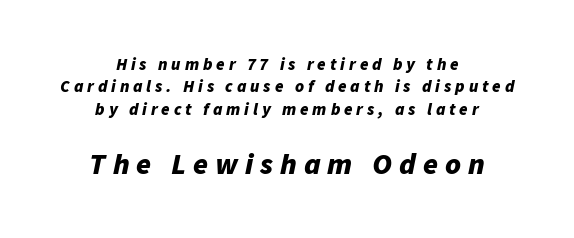
Q: Is the text bold? A: Yes.
Q: Is the text italic (slanted)? A: Yes, it leans right by about 11 degrees.
Q: Is the text underlined? A: No.
Q: How is the paragraph aligned? A: Centered.
Q: Is the spacing between letters normal or unusually wide? A: Unusually wide.
Q: Is the spacing between lines tight, normal or loose? A: Normal.
Q: Which block of text is set in a larger size, the first (top) or the second (bottom)? A: The second (bottom) one.
Q: Width (condensed, normal, or wide)? A: Normal.
Q: Stroke contrast? A: Low.
Q: x-height? A: Medium.
Q: Monospaced? A: No.
